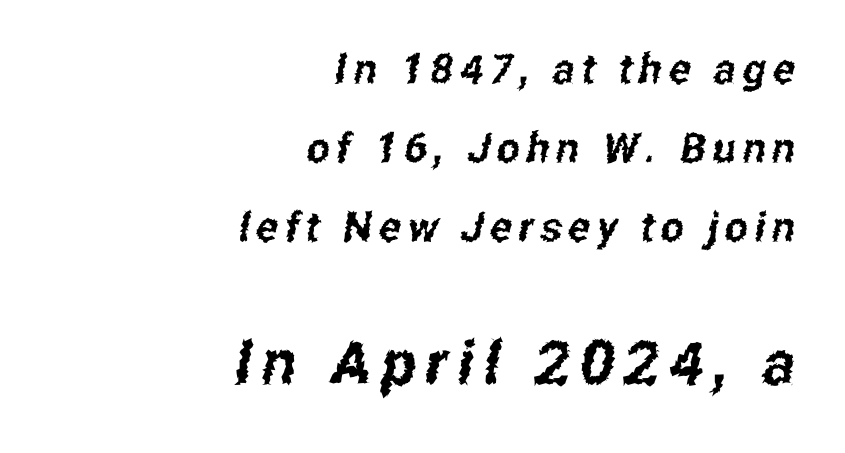
The image shows 61 px condensed sans-serif type; set right-aligned, loose line spacing (1.93x), not underlined; the second (bottom) block is 1.49x larger; low stroke contrast and a medium x-height.
